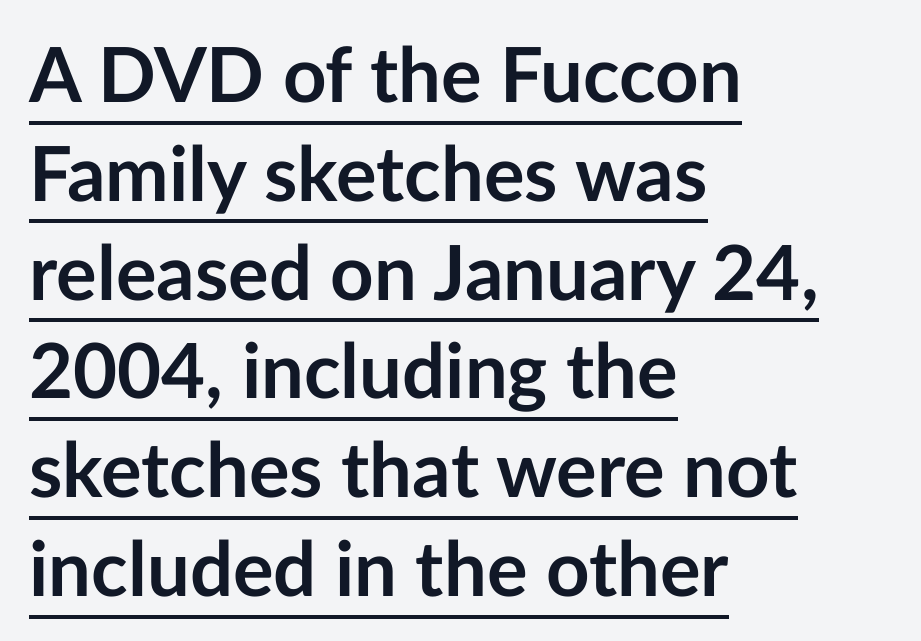
Q: Is the text bold? A: Yes.
Q: Is the text italic (slanted)? A: No, it is upright.
Q: Is the typeface a serif or a sans-serif typeface? A: Sans-serif.
Q: Is the text underlined? A: Yes.
Q: How is the paragraph aligned? A: Left-aligned.
Q: Is the spacing between letters normal or unusually wide? A: Normal.
Q: Is the spacing between lines tight, normal or loose? A: Normal.
Q: Width (condensed, normal, or wide)? A: Normal.
Q: Stroke contrast? A: Low.
Q: x-height? A: Medium.
Q: Monospaced? A: No.
